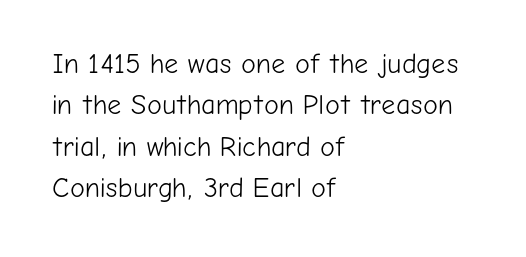
The image shows 28 px light sans-serif type, upright; set left-aligned, normal line spacing (1.48x), normal letter spacing, not underlined; low stroke contrast and a medium x-height.
